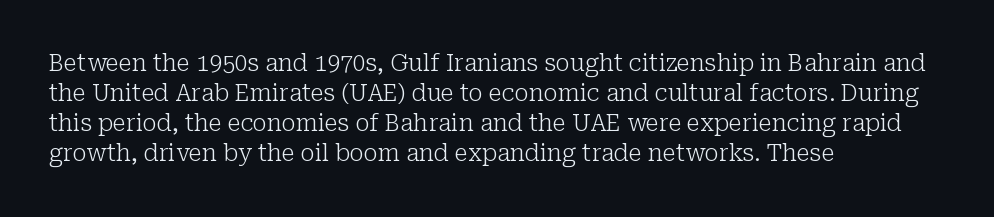
Q: Is the text bold? A: No.
Q: Is the text italic (slanted)? A: No, it is upright.
Q: Is the text underlined? A: No.
Q: How is the paragraph aligned? A: Left-aligned.
Q: Is the spacing between letters normal or unusually wide? A: Normal.
Q: Is the spacing between lines tight, normal or loose? A: Normal.
